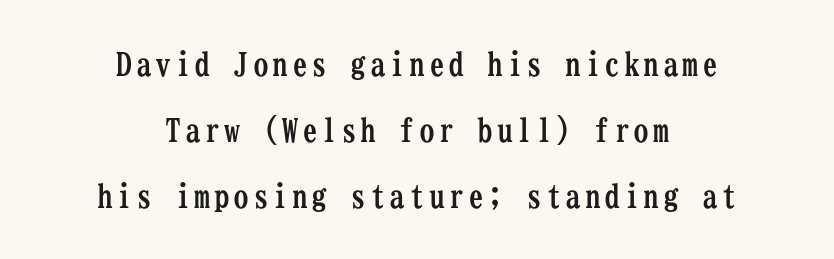
What weight is shown? A full bold with thick strokes. Every stem runs plumb, perpendicular to the baseline. Font category for this specimen: serif. The passage shown is typed in a monospace face where columns stay perfectly aligned. Descenders hang freely into open space. How would I describe the line gaps? Wide and relaxed.
